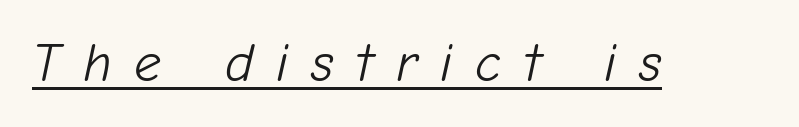
These lines are rendered in a variable-pitch font. Stroke thickness stays within the range of a standard reading face or lighter. Compared with ordinary roman type, these characters are visibly tilted. The sample's only ornament is a line tracing under the words.
